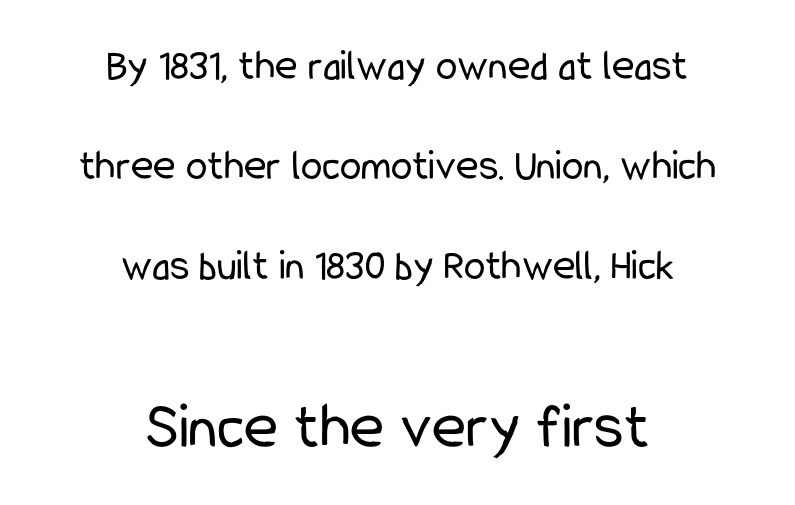
{"serif": "no", "italic": "no", "bold": "no", "weight": "regular", "width": "condensed", "stroke_contrast": "low", "x_height": "medium", "monospaced": "no", "underline": "no", "align": "center", "line_spacing": "loose", "line_spacing_ratio": 2.32, "letter_spacing": "normal", "letter_spacing_em": 0.0, "larger_block": "second", "size_ratio": 1.51, "glyph_px": 65}
